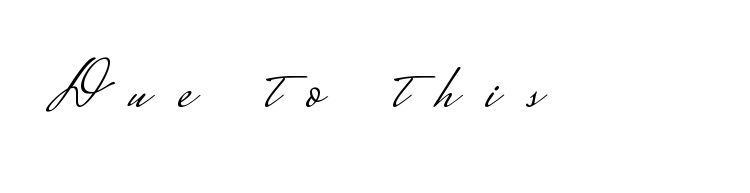
The image shows 66 px light, wide sans-serif type; set left-aligned, unusually wide letter spacing (+0.44 em), not underlined; low stroke contrast.
